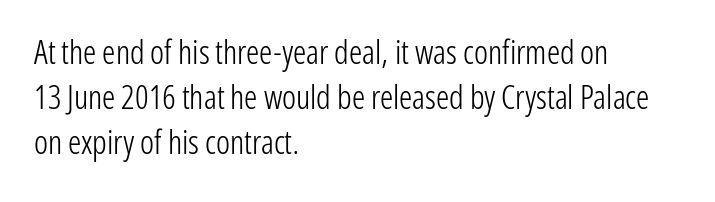
Notice how the stems are strictly vertical — no italics here. These lines are set flush left with a ragged right edge. A sans-serif font was chosen for this passage. How would I describe the line gaps? Plain and ordinary. Clear beneath every line of the passage.
